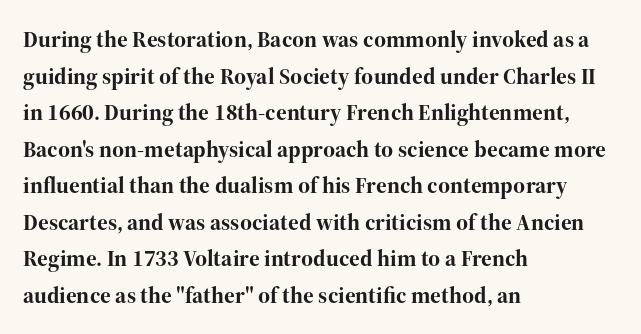
Visually the block forms a straight wall on the left and a jagged coastline on the right. The letters are bold, with thick, heavy strokes. The gap between lines stays unmarked. This sample keeps an unexceptional amount of space between lines. The horizontal fit of the characters is conventional and even. Vertical strokes here are truly vertical.
